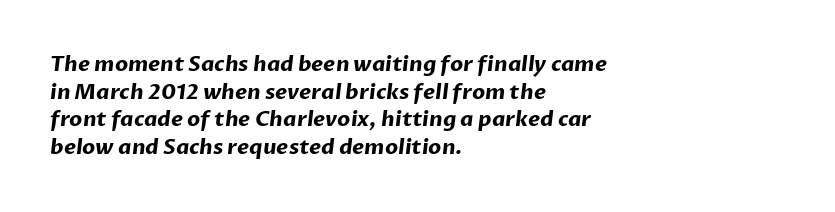
The image shows 21 px bold type; set left-aligned, normal line spacing (1.31x), normal letter spacing, not underlined.
